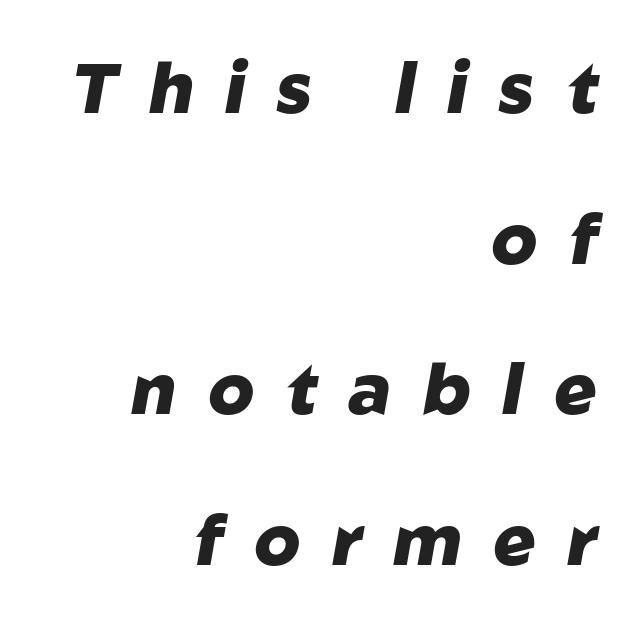
No word sits above an underline. Honestly, the rows look like they've been pulled way apart. Casual observation: everything's shoved over to the right. Here the glyphs are tracked loosely, breaking word shapes into spaced letters. Emphasis by weight is at full strength: bold. Looking at the ascenders, they clearly lean.
